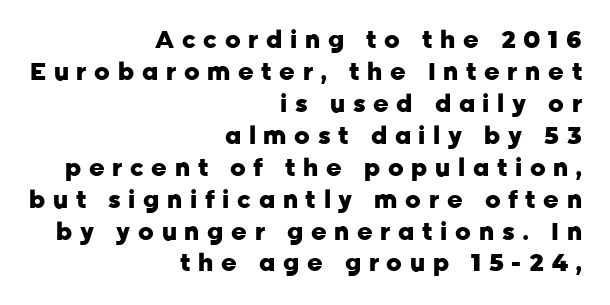
The image shows 24 px bold type, upright; set right-aligned, normal line spacing (1.33x), unusually wide letter spacing (+0.32 em), not underlined.
